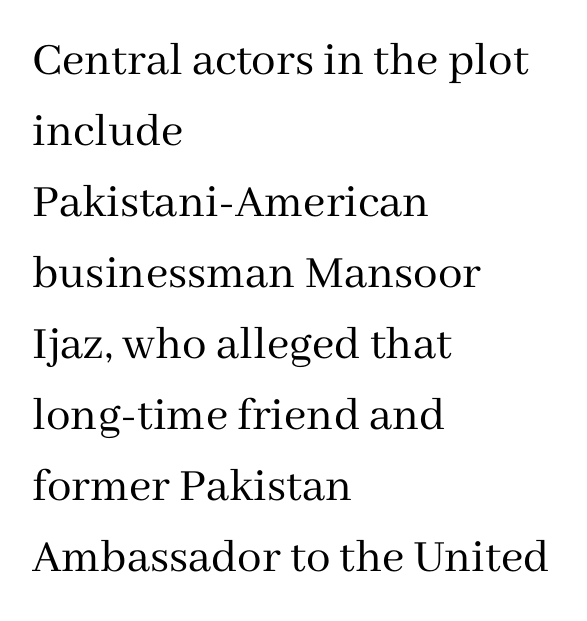
When letters stand straight like this, we call the style roman or upright. The typesetter chose a ragged-right arrangement here. The area under the type is left untouched. The passage shown is typeset with a serif family. The letters advance in unequal steps, a hallmark of proportional type.
